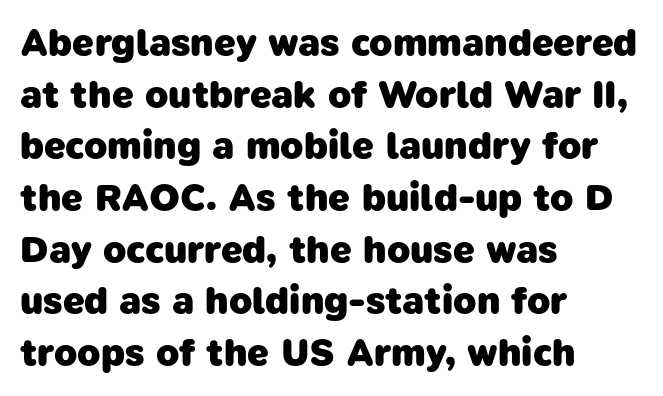
Compared with typical paragraphs, the rows here are spaced about the same. Each letter keeps its own natural width here, so spacing adapts to shape. The foot of each line stays bare and open. Does extra space separate the letters? No, they use regular spacing.
